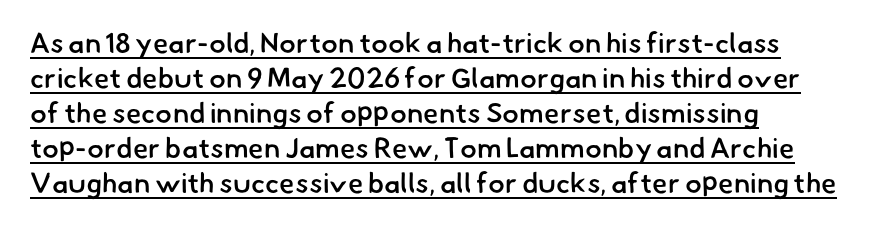
The image shows 28 px semibold sans-serif type; set left-aligned, normal line spacing (1.25x), normal letter spacing, underlined; low stroke contrast and a small x-height.
